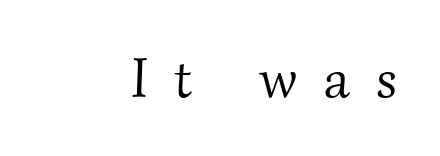
{"serif": "yes", "bold": "no", "weight": "light", "width": "normal", "stroke_contrast": "medium", "x_height": "small", "monospaced": "no", "underline": "no", "letter_spacing": "wide", "letter_spacing_em": 0.47, "glyph_px": 57}
